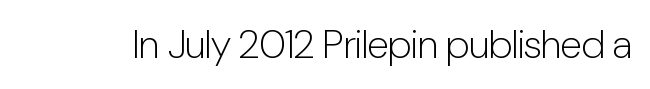
Q: Is the text bold? A: No.
Q: Is the text italic (slanted)? A: No, it is upright.
Q: Is the typeface a serif or a sans-serif typeface? A: Sans-serif.
Q: Is the text underlined? A: No.
Q: Is the spacing between letters normal or unusually wide? A: Normal.
Q: Width (condensed, normal, or wide)? A: Condensed.
Q: Stroke contrast? A: Low.
Q: x-height? A: Medium.
Q: Monospaced? A: No.
